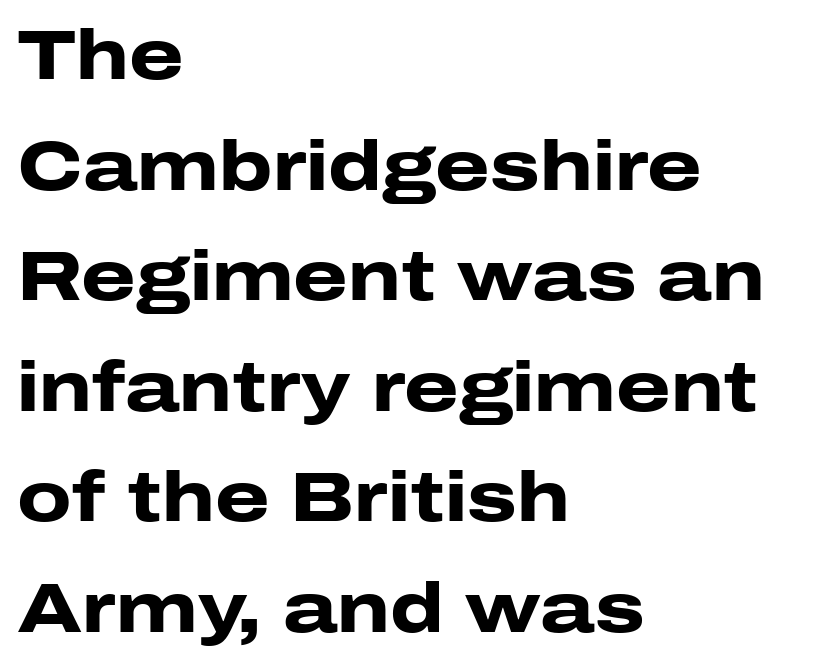
The image shows 70 px heavy, wide sans-serif type, upright; set left-aligned, normal line spacing (1.58x), normal letter spacing, not underlined; low stroke contrast and a medium x-height.
